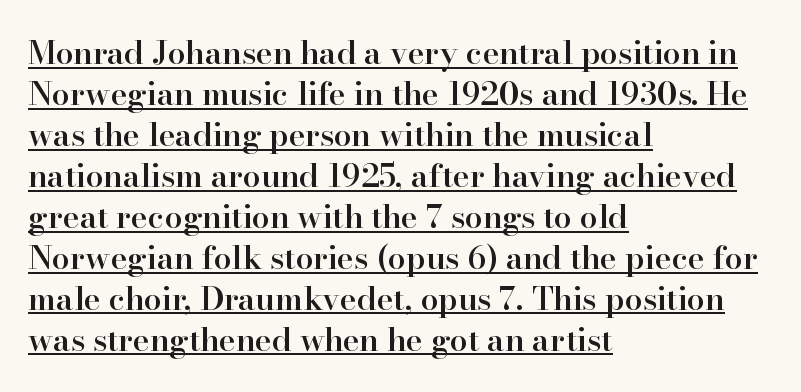
Caption: lettering with a line underneath. Ordinary non-slanted type is in use. The leading is moderate, giving the passage an even texture. Stroke thickness is moderately raised; the sample reads as semibold.
